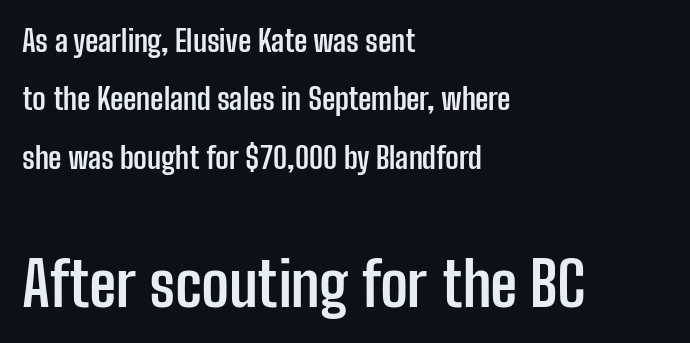
Q: Is the text bold? A: Yes.
Q: Is the text italic (slanted)? A: No, it is upright.
Q: Is the typeface a serif or a sans-serif typeface? A: Sans-serif.
Q: Is the text underlined? A: No.
Q: How is the paragraph aligned? A: Left-aligned.
Q: Is the spacing between letters normal or unusually wide? A: Normal.
Q: Is the spacing between lines tight, normal or loose? A: Loose.
Q: Which block of text is set in a larger size, the first (top) or the second (bottom)? A: The second (bottom) one.
Q: Width (condensed, normal, or wide)? A: Condensed.
Q: Stroke contrast? A: Low.
Q: x-height? A: Medium.
Q: Monospaced? A: No.
